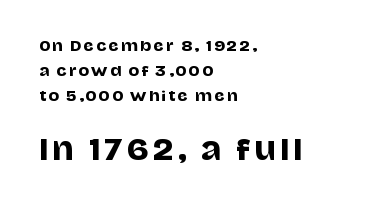
The image shows 28 px sans-serif type, upright; set left-aligned, line spacing 1.78x, not underlined; the second (bottom) block is 2.0x larger; low stroke contrast and a large x-height.
